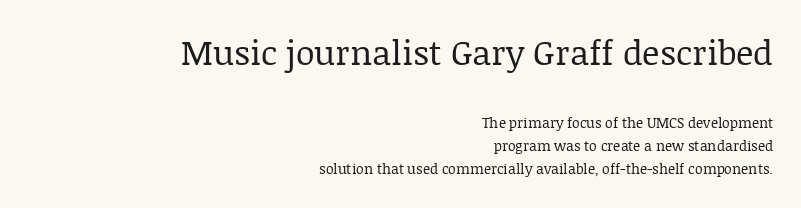
The designer went with a serif here, giving each stem small feet. The space between consecutive lines is moderate. How are the letters spaced? Ordinarily, with no added tracking. Casual observation: everything's shoved over to the right.
